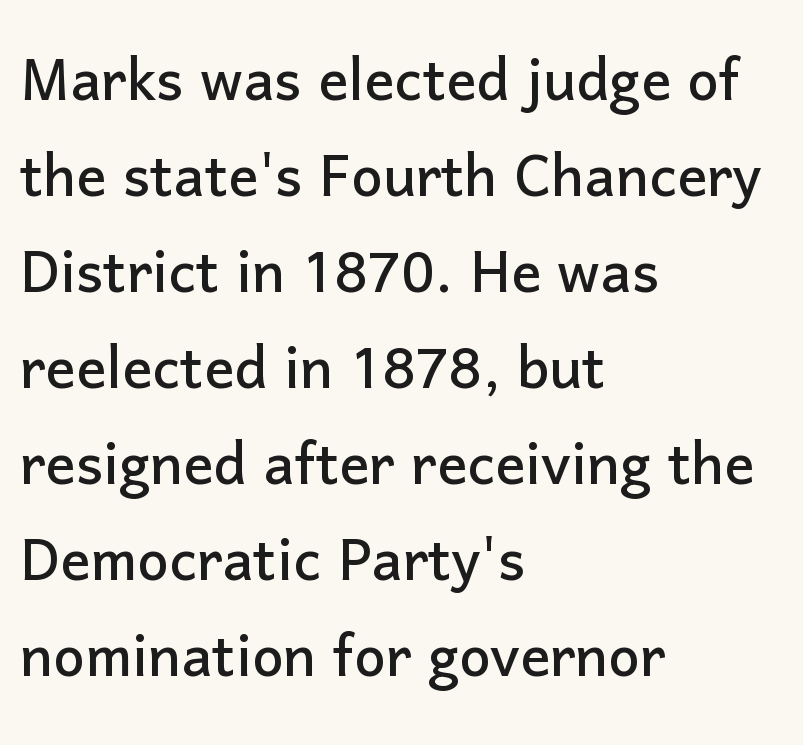
The passage shown is typed in a proportional face where columns would drift. Normally led — the rows are evenly, conventionally spaced. These lines were composed using upright roman letters. Typographically, this falls in the sans-serif category. Does the copy run flush right? No — it runs flush left. Check the space under the baseline: it is left empty.
